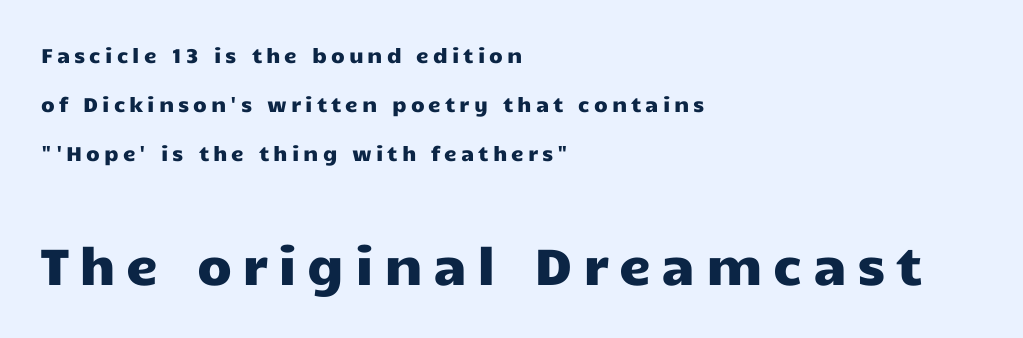
Q: Is the text italic (slanted)? A: No, it is upright.
Q: Is the typeface a serif or a sans-serif typeface? A: Sans-serif.
Q: Is the text underlined? A: No.
Q: How is the paragraph aligned? A: Left-aligned.
Q: Is the spacing between letters normal or unusually wide? A: Unusually wide.
Q: Is the spacing between lines tight, normal or loose? A: Loose.
Q: Which block of text is set in a larger size, the first (top) or the second (bottom)? A: The second (bottom) one.
Q: Width (condensed, normal, or wide)? A: Wide.
Q: Stroke contrast? A: Low.
Q: x-height? A: Medium.
Q: Monospaced? A: No.
